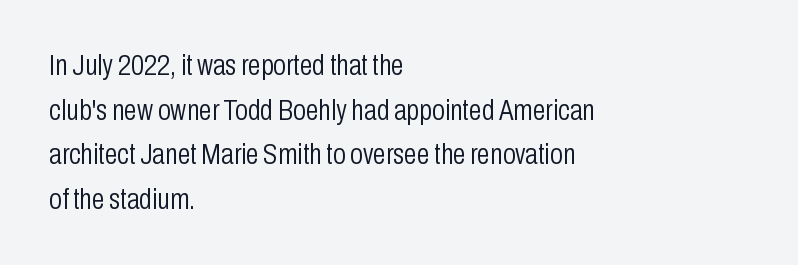
Typeset ragged right — the left edge is the straight one. I'd call this a sans setting — the letters go barefoot. Caption: face not bold, strokes unweighted. The type sits square on the baseline with zero lean. Here the designer chose a conventional face with non-uniform glyph widths. One glance says typical: line gaps are just what's usual.
